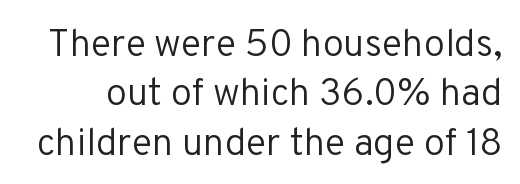
The image shows 38 px regular-weight sans-serif type, upright; set normal line spacing (1.3x), normal letter spacing, not underlined; low stroke contrast and a medium x-height.
